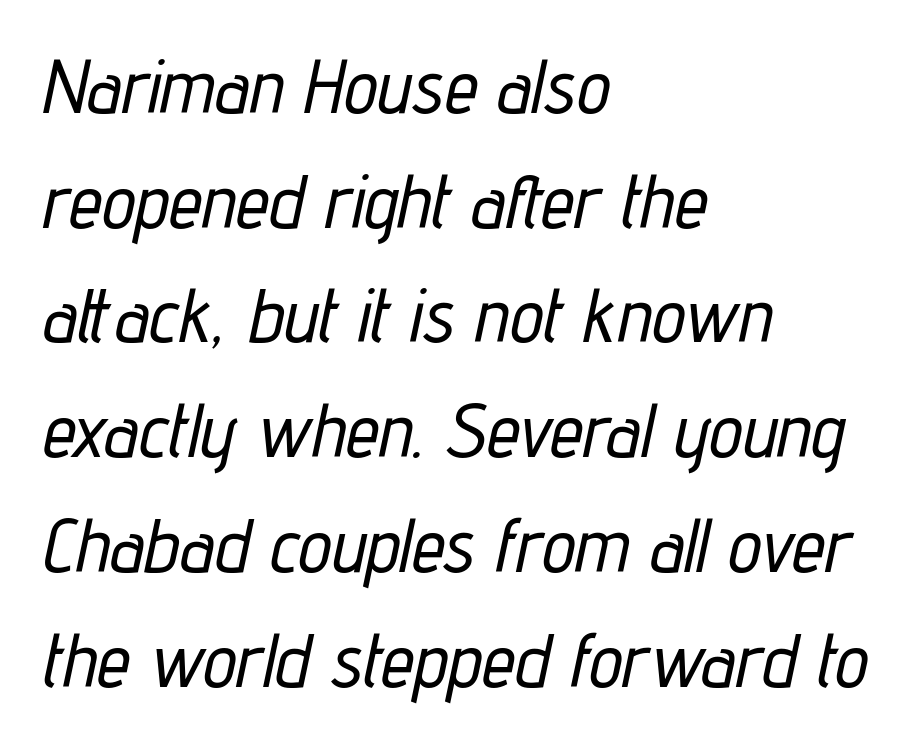
{"italic": "yes", "lean": "right", "slant_degrees": 12, "width": "condensed", "stroke_contrast": "low", "x_height": "medium", "monospaced": "no", "underline": "no", "align": "left", "line_spacing": "normal", "line_spacing_ratio": 1.53, "letter_spacing": "normal", "letter_spacing_em": 0.0, "glyph_px": 75}
